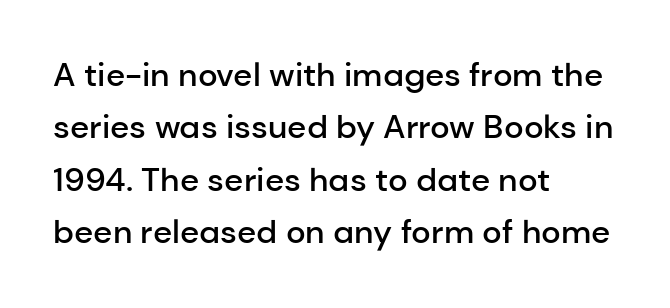
The image shows 33 px semibold sans-serif type, upright; set left-aligned, normal line spacing (1.59x), normal letter spacing, not underlined; low stroke contrast and a medium x-height.
